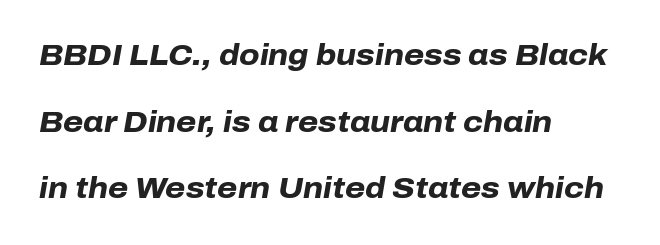
{"italic": "yes", "lean": "right", "slant_degrees": 10, "bold": "yes", "weight": "heavy", "width": "normal", "stroke_contrast": "low", "x_height": "medium", "monospaced": "no", "underline": "no", "align": "left", "line_spacing": "loose", "line_spacing_ratio": 2.3, "letter_spacing": "normal", "letter_spacing_em": 0.0, "glyph_px": 29}
